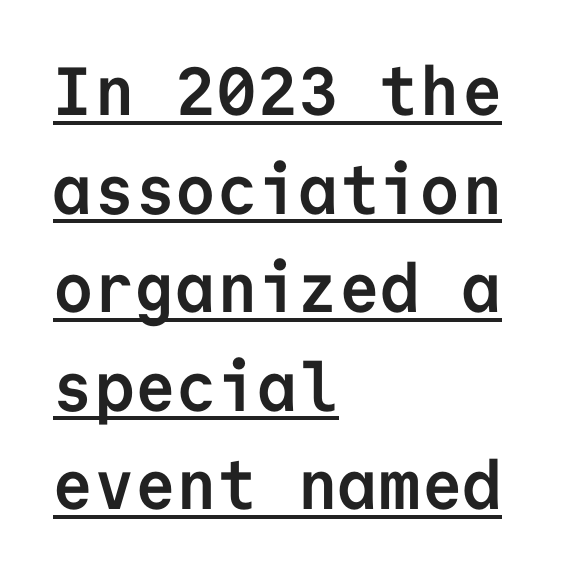
{"serif": "no", "italic": "no", "bold": "yes", "weight": "semibold", "width": "normal", "stroke_contrast": "low", "x_height": "medium", "monospaced": "yes", "underline": "yes", "align": "left", "line_spacing": "normal", "line_spacing_ratio": 1.45, "letter_spacing": "normal", "letter_spacing_em": 0.0, "glyph_px": 68}
